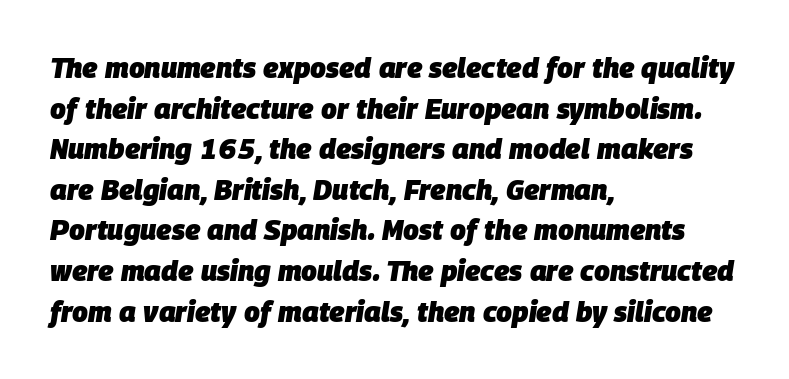
The image shows 28 px heavy type, italic (leaning right); set left-aligned, normal line spacing (1.45x), normal letter spacing, not underlined; low stroke contrast and a large x-height.
